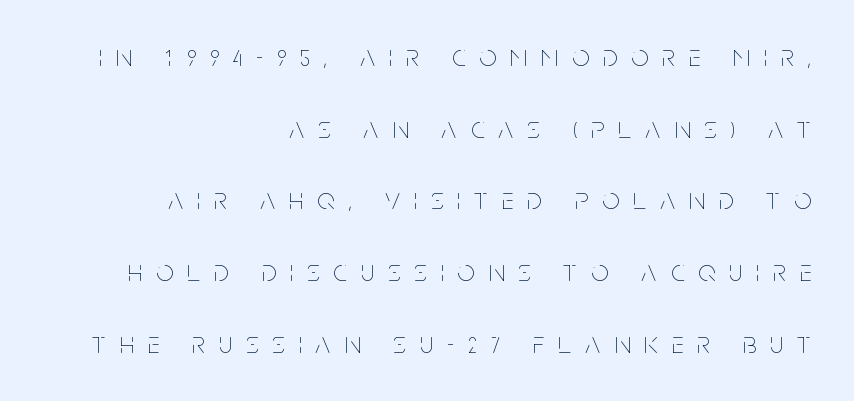
{"italic": "no", "bold": "no", "weight": "thin", "width": "condensed", "stroke_contrast": "low", "x_height": "large", "monospaced": "no", "underline": "no", "align": "right", "line_spacing": "loose", "line_spacing_ratio": 2.39, "letter_spacing": "wide", "letter_spacing_em": 0.47, "glyph_px": 30}
